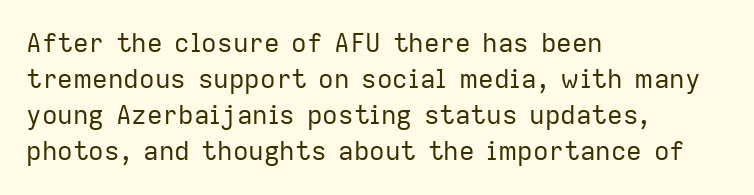
Q: Is the text bold? A: No.
Q: Is the text italic (slanted)? A: No, it is upright.
Q: Is the text underlined? A: No.
Q: How is the paragraph aligned? A: Left-aligned.
Q: Is the spacing between letters normal or unusually wide? A: Normal.
Q: Is the spacing between lines tight, normal or loose? A: Normal.
